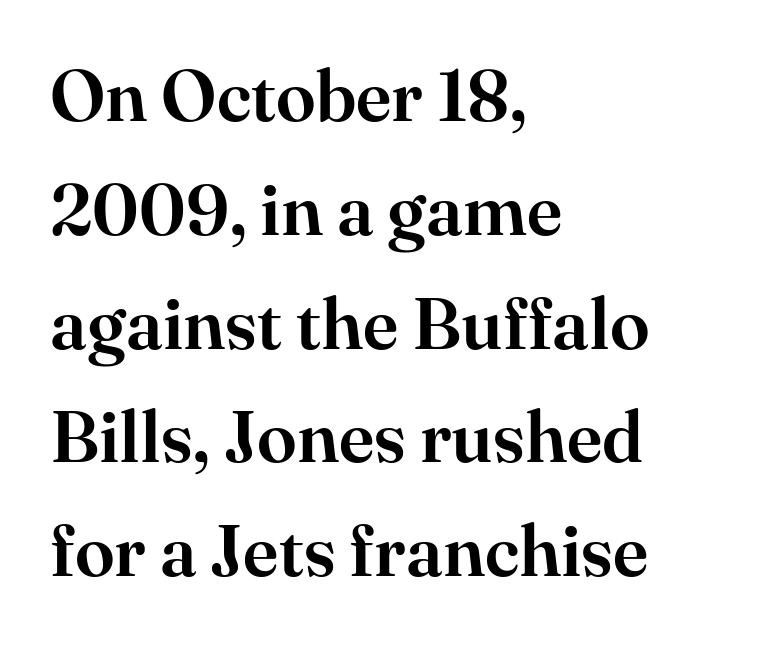
The image shows 72 px serif type, upright; set left-aligned, normal line spacing (1.58x), normal letter spacing, not underlined; high stroke contrast and a small x-height.
